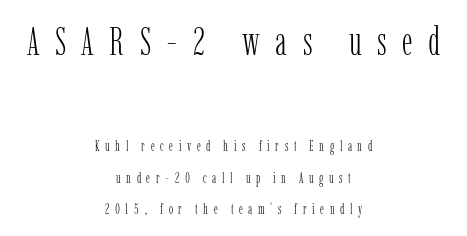
{"serif": "yes", "italic": "no", "bold": "no", "weight": "light", "width": "condensed", "stroke_contrast": "low", "x_height": "medium", "monospaced": "no", "underline": "no", "align": "center", "line_spacing": "loose", "line_spacing_ratio": 2.27, "letter_spacing": "wide", "letter_spacing_em": 0.4, "larger_block": "first", "size_ratio": 2.79, "glyph_px": 39}
